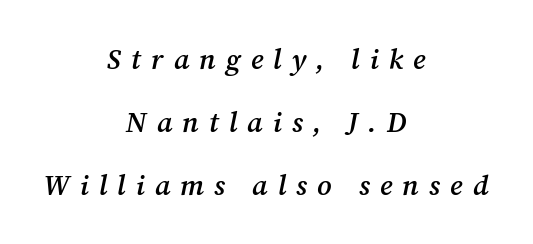
The text carries the slant typical of an italic or oblique font. The lines in this sample share a center point and differ in where they start and stop. Note: serifs present on the glyphs. Firm but not heavy-handed strokes: this text is semibold. The rendering uses a large line-height, opening up the rows.
